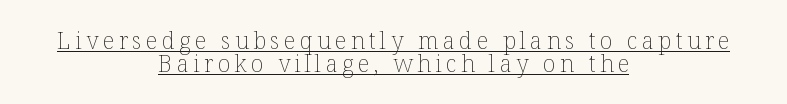
Q: Is the text bold? A: No.
Q: Is the text italic (slanted)? A: No, it is upright.
Q: Is the text underlined? A: Yes.
Q: How is the paragraph aligned? A: Centered.
Q: Is the spacing between lines tight, normal or loose? A: Tight.
